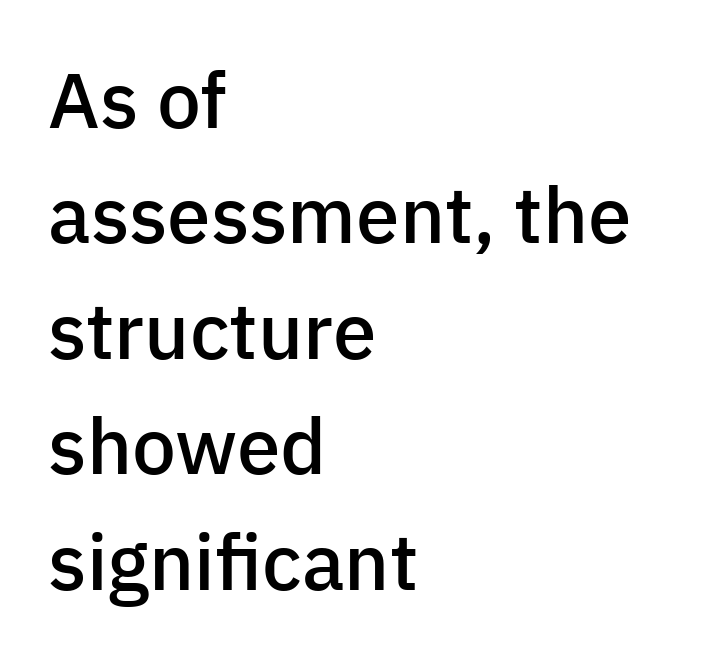
The image shows 78 px semibold sans-serif type, upright; set left-aligned, normal line spacing (1.48x), normal letter spacing, not underlined; low stroke contrast and a medium x-height.
